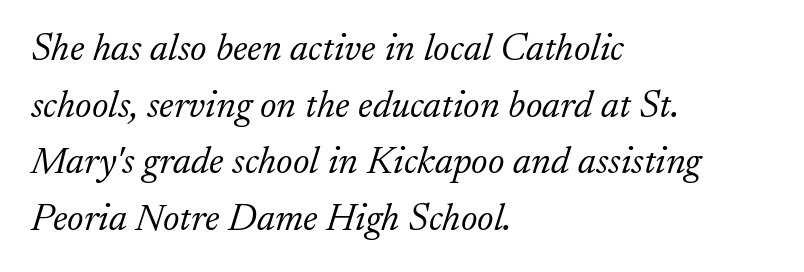
Q: Is the text bold? A: No.
Q: Is the text italic (slanted)? A: Yes, it leans right by about 17 degrees.
Q: Is the typeface a serif or a sans-serif typeface? A: Serif.
Q: Is the text underlined? A: No.
Q: How is the paragraph aligned? A: Left-aligned.
Q: Is the spacing between letters normal or unusually wide? A: Normal.
Q: Is the spacing between lines tight, normal or loose? A: Normal.
Q: Width (condensed, normal, or wide)? A: Normal.
Q: Stroke contrast? A: Low.
Q: x-height? A: Small.
Q: Monospaced? A: No.
